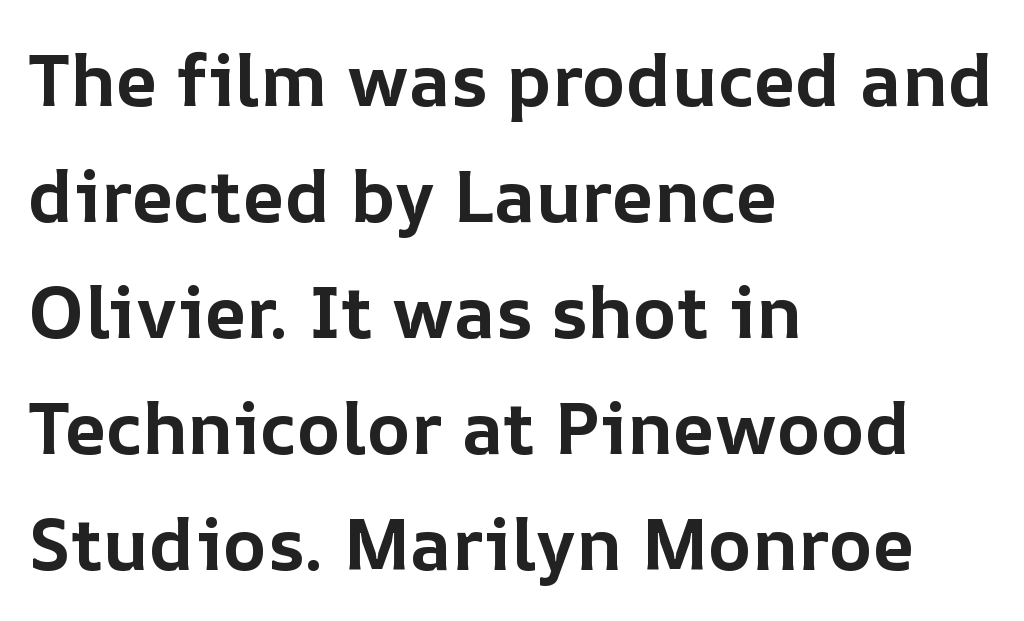
Each word holds together tightly as a unit, with standard inter-letter gaps. Where is the straight margin? On the left. These words are printed bold, with thick strokes throughout. Is this a fixed-width face? No — the glyphs have proportional, varying widths.
